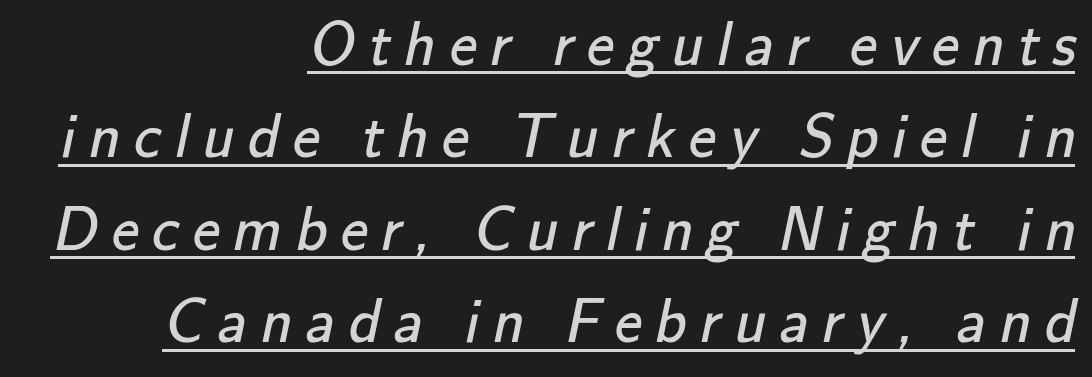
Q: Is the text bold? A: No.
Q: Is the typeface a serif or a sans-serif typeface? A: Sans-serif.
Q: Is the text underlined? A: Yes.
Q: How is the paragraph aligned? A: Right-aligned.
Q: Is the spacing between letters normal or unusually wide? A: Unusually wide.
Q: Is the spacing between lines tight, normal or loose? A: Normal.
Q: Width (condensed, normal, or wide)? A: Normal.
Q: Stroke contrast? A: Low.
Q: x-height? A: Small.
Q: Monospaced? A: No.
